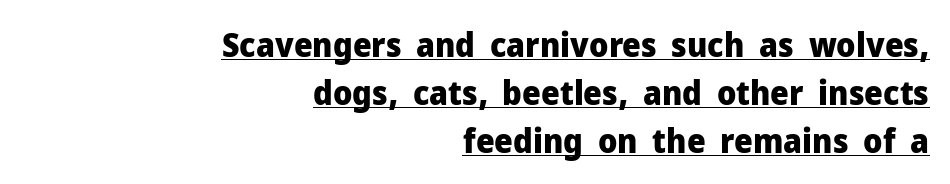
The image shows 33 px heavy sans-serif type, upright; set right-aligned, normal line spacing (1.45x), normal letter spacing, underlined; low stroke contrast and a medium x-height.
